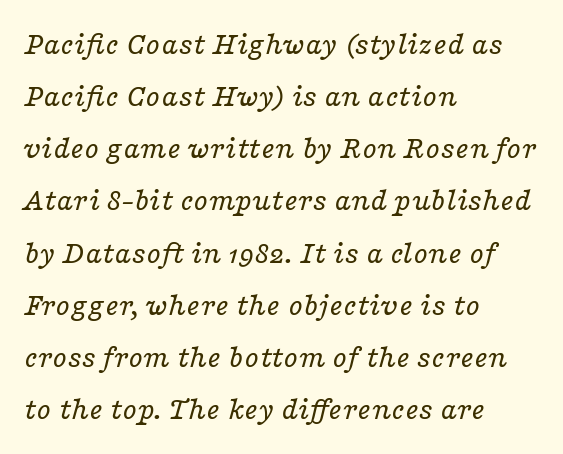
The image shows 33 px regular-weight, wide serif type, italic (leaning right); set left-aligned, normal line spacing (1.58x), normal letter spacing, not underlined; low stroke contrast and a medium x-height.
